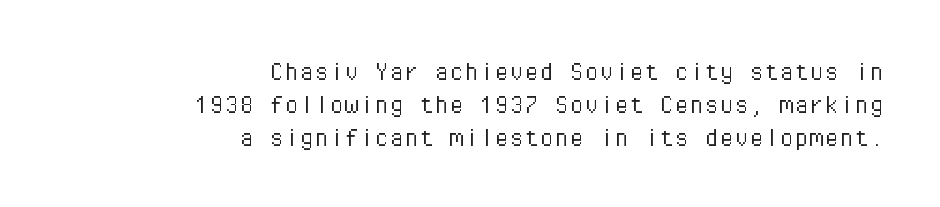
{"serif": "no", "italic": "no", "bold": "no", "weight": "light", "width": "normal", "stroke_contrast": "low", "x_height": "medium", "monospaced": "yes", "underline": "no", "align": "right", "line_spacing": "tight", "line_spacing_ratio": 1.1, "letter_spacing": "normal", "letter_spacing_em": 0.0, "glyph_px": 30}
